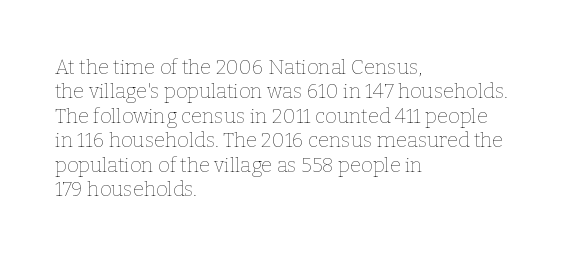
The image shows 20 px text type, upright; set left-aligned, line spacing 1.22x, normal letter spacing, not underlined.
